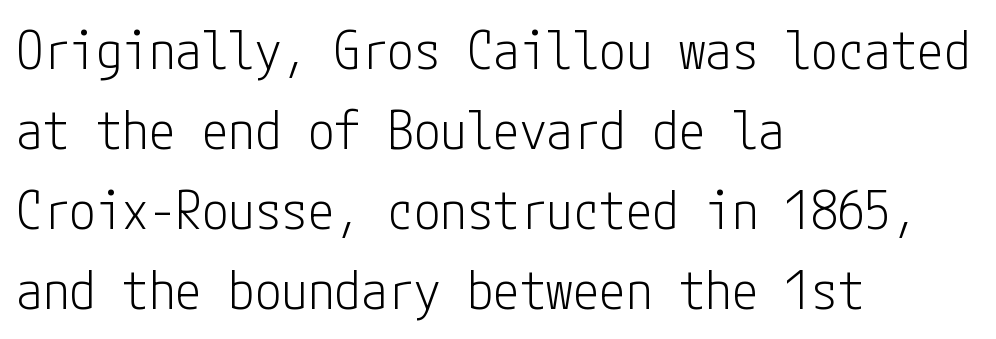
Q: Is the text bold? A: No.
Q: Is the text italic (slanted)? A: No, it is upright.
Q: Is the typeface a serif or a sans-serif typeface? A: Sans-serif.
Q: Is the text underlined? A: No.
Q: How is the paragraph aligned? A: Left-aligned.
Q: Is the spacing between letters normal or unusually wide? A: Normal.
Q: Is the spacing between lines tight, normal or loose? A: Normal.
Q: Width (condensed, normal, or wide)? A: Condensed.
Q: Stroke contrast? A: Low.
Q: x-height? A: Medium.
